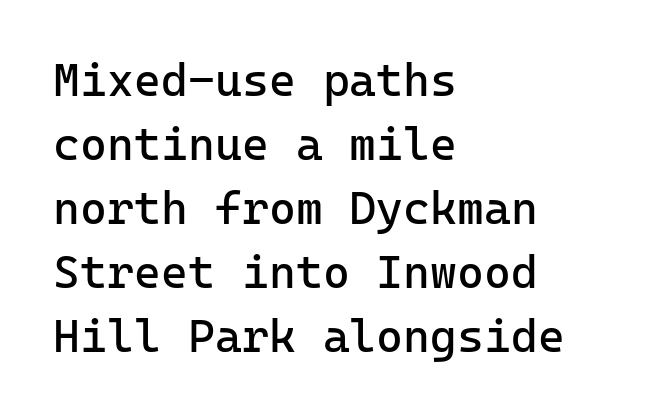
Q: Is the text bold? A: No.
Q: Is the text italic (slanted)? A: No, it is upright.
Q: Is the typeface a serif or a sans-serif typeface? A: Sans-serif.
Q: Is the text underlined? A: No.
Q: How is the paragraph aligned? A: Left-aligned.
Q: Is the spacing between letters normal or unusually wide? A: Normal.
Q: Is the spacing between lines tight, normal or loose? A: Normal.
Q: Width (condensed, normal, or wide)? A: Normal.
Q: Stroke contrast? A: Low.
Q: x-height? A: Medium.
